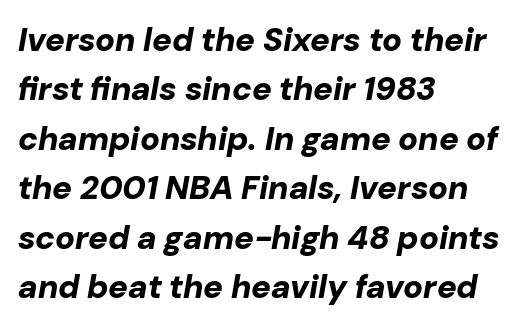
The image shows 33 px bold type, italic (leaning right); set left-aligned, normal line spacing (1.5x), normal letter spacing, not underlined; low stroke contrast and a medium x-height.
